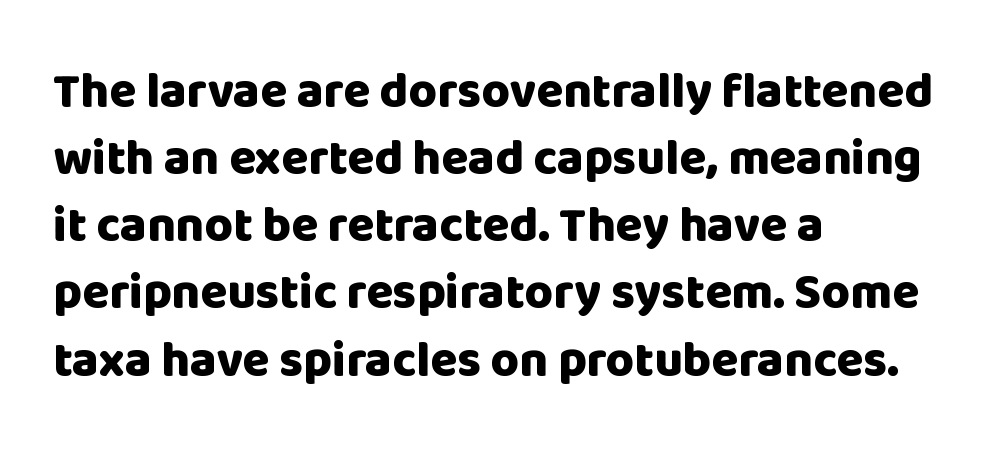
The image shows 49 px heavy sans-serif type, upright; set left-aligned, normal line spacing (1.37x), normal letter spacing, not underlined; low stroke contrast and a large x-height.
